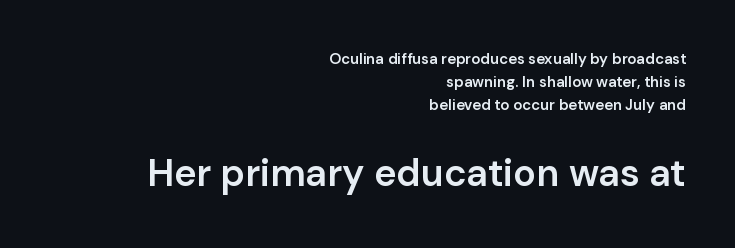
The designer gave the closing block more size than the opening block. Any mark beneath the type? The region is blank. Is this a sans? Yes — the strokes have no serifs. The line-height multiplier appears to be the usual default. The rendering uses natural spacing where letterforms have individual widths. Every row of glyphs terminates at an identical x-position on the right.
